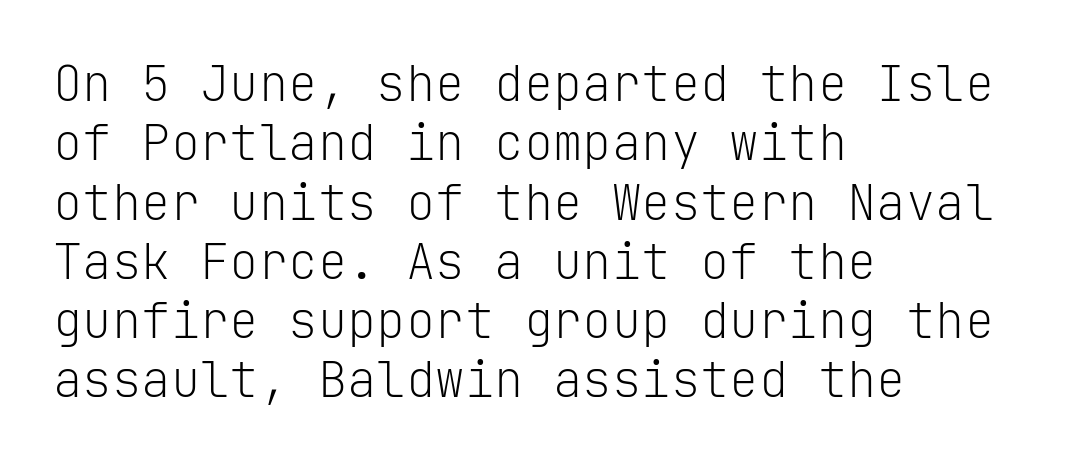
Q: Is the text bold? A: No.
Q: Is the text italic (slanted)? A: No, it is upright.
Q: Is the typeface a serif or a sans-serif typeface? A: Sans-serif.
Q: Is the text underlined? A: No.
Q: How is the paragraph aligned? A: Left-aligned.
Q: Is the spacing between letters normal or unusually wide? A: Normal.
Q: Width (condensed, normal, or wide)? A: Normal.
Q: Stroke contrast? A: Low.
Q: x-height? A: Medium.
Q: Monospaced? A: Yes.
